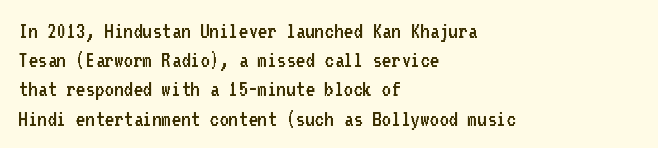
{"italic": "no", "bold": "no", "underline": "no", "align": "left", "line_spacing": "normal", "line_spacing_ratio": 1.27, "letter_spacing": "normal", "letter_spacing_em": 0.0, "glyph_px": 23}
